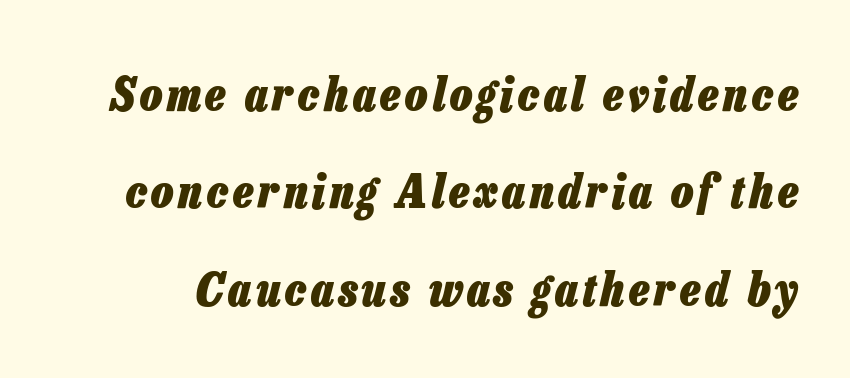
Q: Is the text bold? A: Yes.
Q: Is the text italic (slanted)? A: Yes, it leans right by about 13 degrees.
Q: Is the text underlined? A: No.
Q: Is the spacing between lines tight, normal or loose? A: Loose.
Q: Width (condensed, normal, or wide)? A: Condensed.
Q: Stroke contrast? A: Low.
Q: x-height? A: Medium.
Q: Monospaced? A: No.
